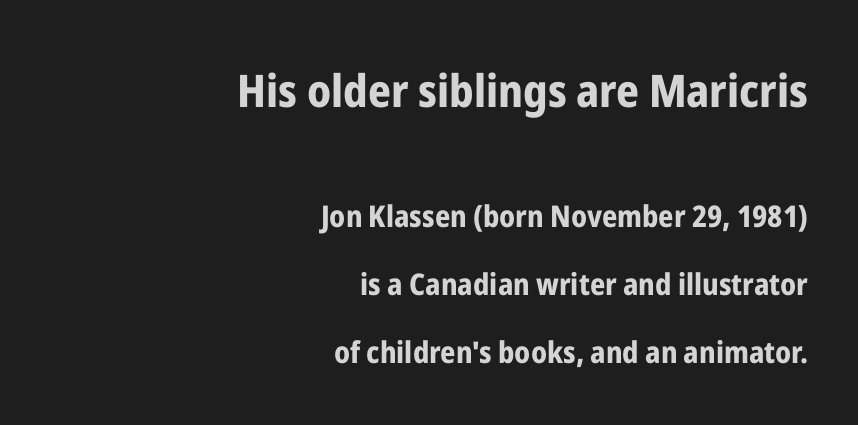
Compared with typical paragraphs, the rows here are farther apart. Students, note that the glyphs here touch the page at normal intervals. This sample uses an upright cut, with every glyph sitting square on the baseline. Descenders hang freely into open space. The characters look thick and weighty, a clear bold.
